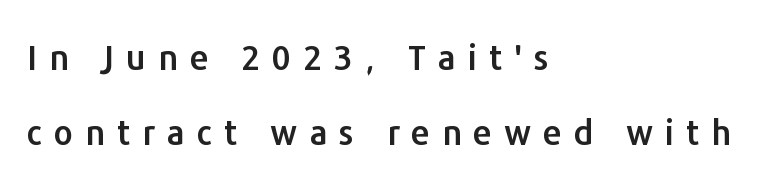
Airy leading. Regarding serifs, this sample does without them. Short note: letters widely spaced. This sample is left-justified, so line endings fall wherever the words run out. The face used here is proportionally spaced, like ordinary book or web type. It's the straight-up-and-down kind of type.
